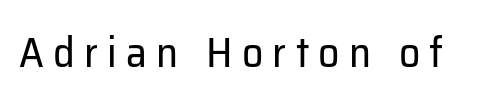
Q: Is the text bold? A: No.
Q: Is the text italic (slanted)? A: No, it is upright.
Q: Is the typeface a serif or a sans-serif typeface? A: Sans-serif.
Q: Is the text underlined? A: No.
Q: Is the spacing between letters normal or unusually wide? A: Unusually wide.
Q: Width (condensed, normal, or wide)? A: Normal.
Q: Stroke contrast? A: Low.
Q: x-height? A: Medium.
Q: Monospaced? A: No.
